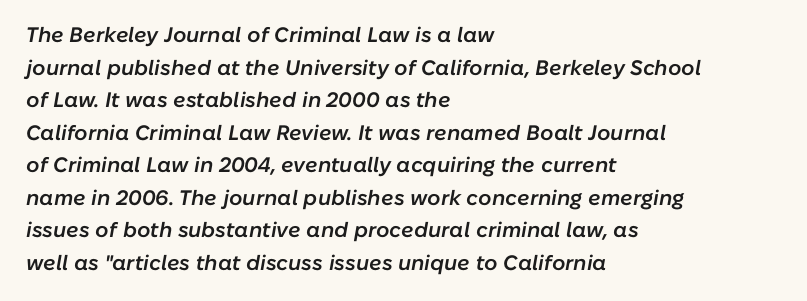
Q: Is the text bold? A: Semi-bold.
Q: Is the text italic (slanted)? A: Yes, it leans right by about 10 degrees.
Q: Is the text underlined? A: No.
Q: How is the paragraph aligned? A: Left-aligned.
Q: Is the spacing between letters normal or unusually wide? A: Normal.
Q: Is the spacing between lines tight, normal or loose? A: Normal.
